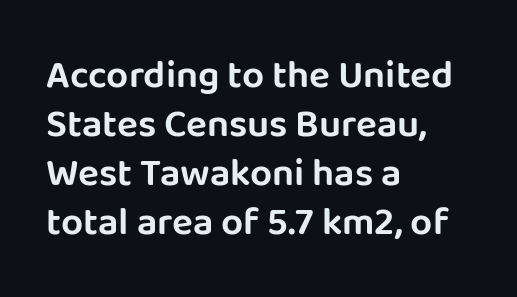
{"serif": "no", "italic": "no", "width": "normal", "stroke_contrast": "low", "x_height": "large", "monospaced": "no", "underline": "no", "align": "left", "line_spacing": "normal", "line_spacing_ratio": 1.26, "letter_spacing": "normal", "letter_spacing_em": 0.0, "glyph_px": 39}
